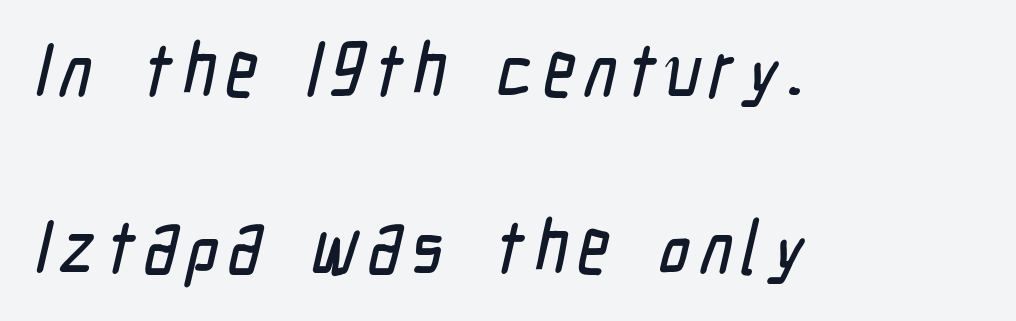
The image shows 76 px condensed sans-serif type; set left-aligned, loose line spacing (2.33x), not underlined; low stroke contrast and a medium x-height.
